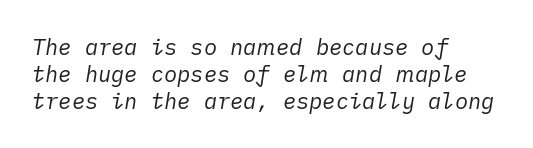
Q: Is the text bold? A: No.
Q: Is the text italic (slanted)? A: Yes, it leans right by about 10 degrees.
Q: Is the text underlined? A: No.
Q: How is the paragraph aligned? A: Left-aligned.
Q: Is the spacing between letters normal or unusually wide? A: Normal.
